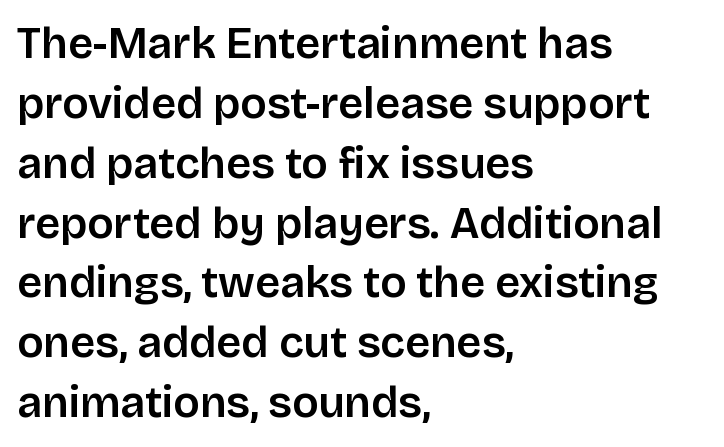
The specimen reads as upright at a glance. The rendering uses natural spacing where letterforms have individual widths. Descender tails drop into unmarked territory. Notice how the passage keeps a crisp vertical edge on the left only. What weight is shown? A semibold, between regular and bold.
